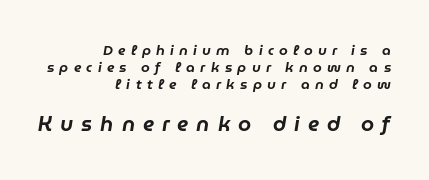
{"italic": "yes", "lean": "right", "slant_degrees": 9, "underline": "no", "align": "right", "line_spacing_ratio": 1.23, "letter_spacing": "wide", "letter_spacing_em": 0.38, "larger_block": "second", "size_ratio": 1.5, "glyph_px": 21}
